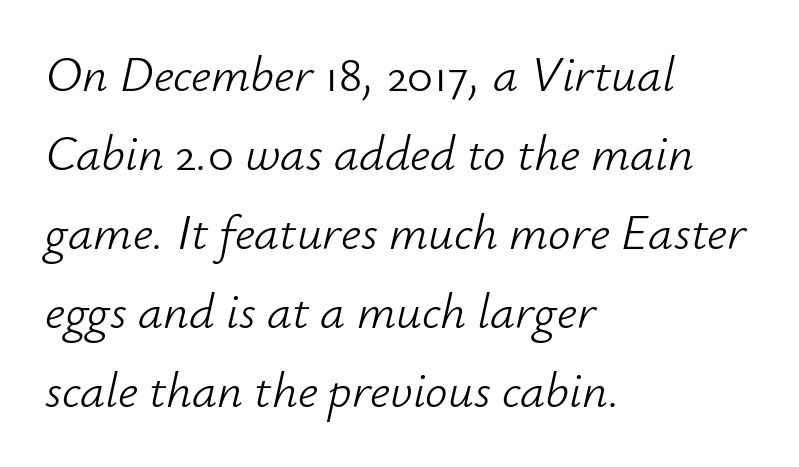
The image shows 50 px light type, italic (leaning right); set left-aligned, normal line spacing (1.58x), normal letter spacing, not underlined; low stroke contrast and a small x-height.
